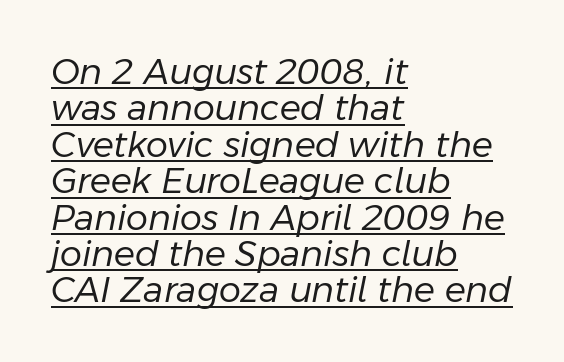
Character widths vary here, with narrow letters taking less room than wide ones. The passage shown is underscored from start to finish. Is there much room between lines? No — they nearly touch. In terms of letterspacing, this is plain default setting. Notice how the passage keeps a crisp vertical edge on the left only. Compared with a typical body face, this is equally light or lighter still.
